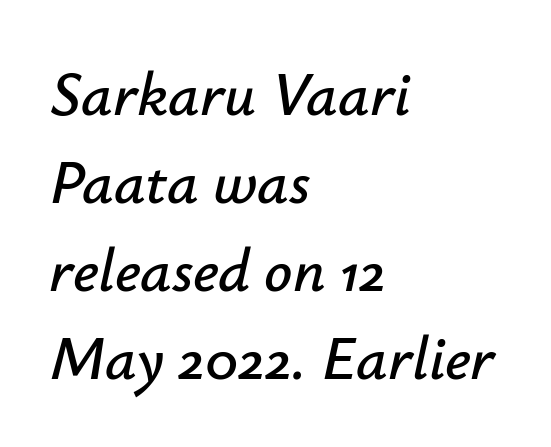
Q: Is the text italic (slanted)? A: Yes, it leans right by about 12 degrees.
Q: Is the text underlined? A: No.
Q: How is the paragraph aligned? A: Left-aligned.
Q: Is the spacing between letters normal or unusually wide? A: Normal.
Q: Is the spacing between lines tight, normal or loose? A: Normal.
Q: Width (condensed, normal, or wide)? A: Normal.
Q: Stroke contrast? A: Low.
Q: x-height? A: Small.
Q: Monospaced? A: No.
